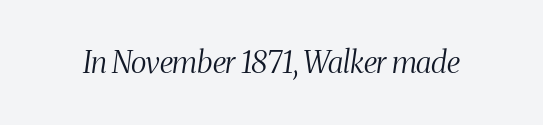
{"serif": "yes", "italic": "yes", "lean": "right", "slant_degrees": 8, "bold": "no", "weight": "light", "width": "condensed", "stroke_contrast": "medium", "x_height": "medium", "monospaced": "no", "underline": "no", "letter_spacing": "normal", "letter_spacing_em": 0.0, "glyph_px": 30}
